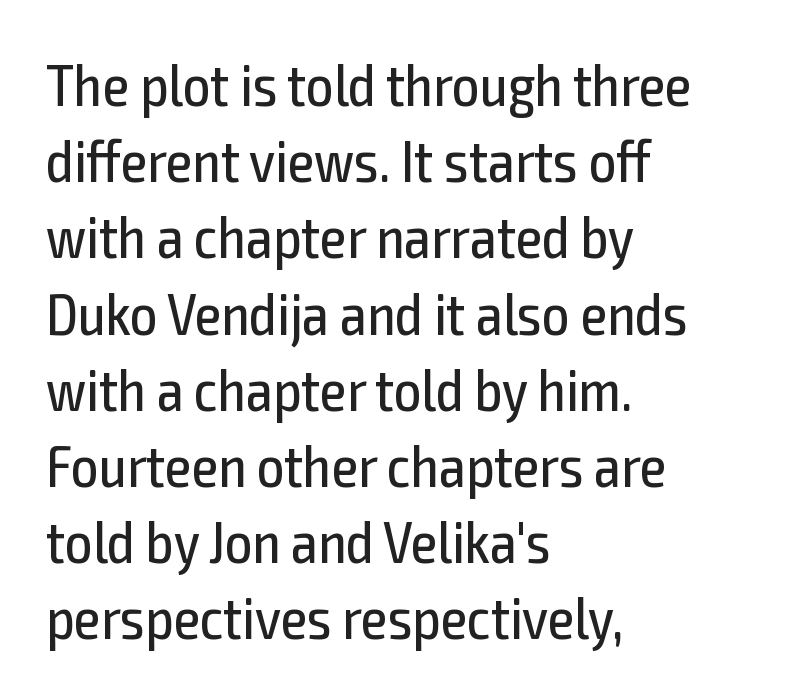
The image shows 60 px regular-weight, condensed sans-serif type, upright; set left-aligned, normal line spacing (1.27x), normal letter spacing, not underlined; a medium x-height.
